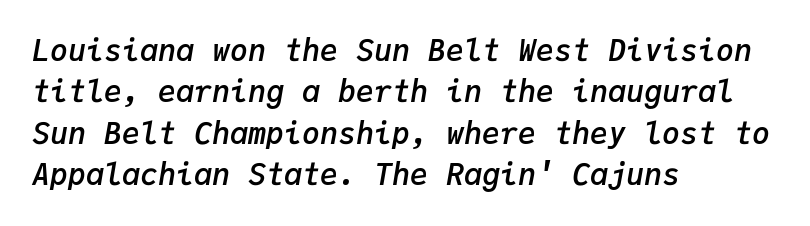
{"italic": "yes", "lean": "right", "slant_degrees": 9, "bold": "semi", "weight": "semibold", "width": "normal", "stroke_contrast": "low", "x_height": "medium", "monospaced": "yes", "underline": "no", "align": "left", "line_spacing": "normal", "line_spacing_ratio": 1.38, "letter_spacing": "normal", "letter_spacing_em": 0.0, "glyph_px": 30}
